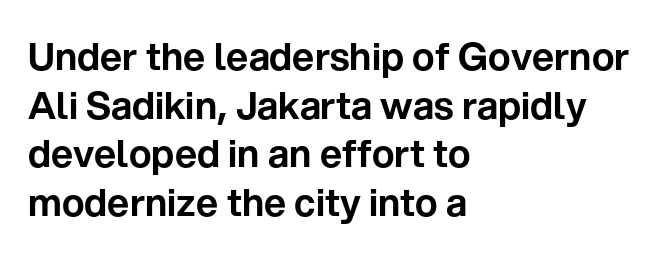
{"serif": "no", "italic": "no", "width": "normal", "stroke_contrast": "low", "x_height": "medium", "monospaced": "no", "underline": "no", "align": "left", "line_spacing": "normal", "line_spacing_ratio": 1.28, "letter_spacing": "normal", "letter_spacing_em": 0.0, "glyph_px": 38}
